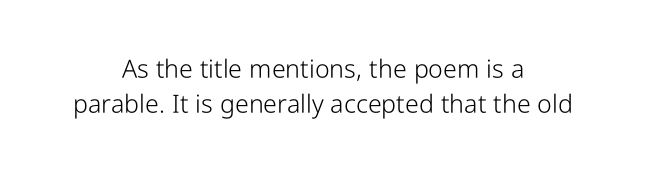
Q: Is the text bold? A: No.
Q: Is the text italic (slanted)? A: No, it is upright.
Q: Is the text underlined? A: No.
Q: How is the paragraph aligned? A: Centered.
Q: Is the spacing between letters normal or unusually wide? A: Normal.
Q: Is the spacing between lines tight, normal or loose? A: Normal.
